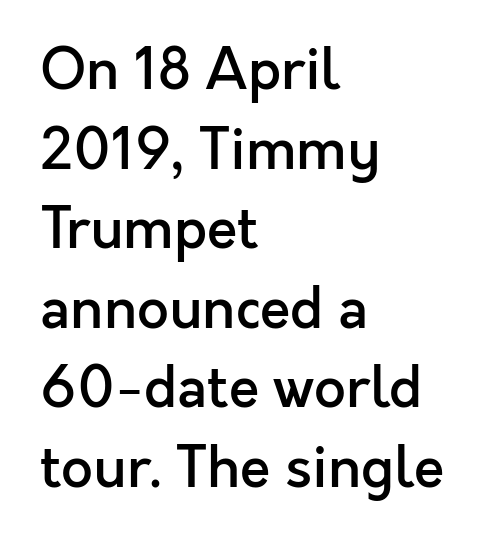
Q: Is the text bold? A: Semi-bold.
Q: Is the text italic (slanted)? A: No, it is upright.
Q: Is the typeface a serif or a sans-serif typeface? A: Sans-serif.
Q: Is the text underlined? A: No.
Q: How is the paragraph aligned? A: Left-aligned.
Q: Is the spacing between letters normal or unusually wide? A: Normal.
Q: Is the spacing between lines tight, normal or loose? A: Normal.
Q: Width (condensed, normal, or wide)? A: Normal.
Q: x-height? A: Medium.
Q: Monospaced? A: No.
